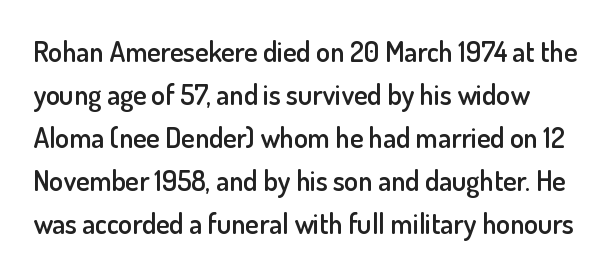
{"serif": "no", "italic": "no", "bold": "semi", "weight": "semibold", "width": "normal", "stroke_contrast": "low", "x_height": "small", "monospaced": "no", "underline": "no", "line_spacing": "normal", "line_spacing_ratio": 1.54, "letter_spacing": "normal", "letter_spacing_em": 0.0, "glyph_px": 28}
